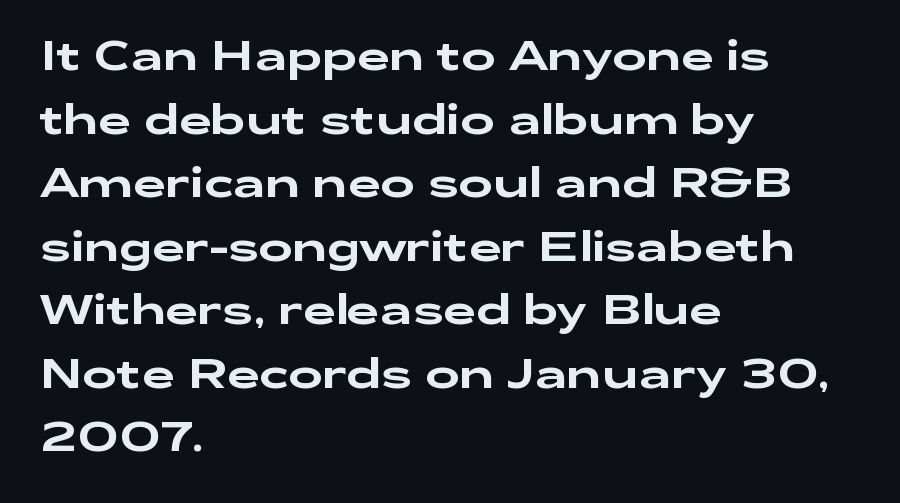
The image shows 41 px wide sans-serif type, upright; set left-aligned, normal line spacing (1.55x), normal letter spacing, not underlined; low stroke contrast and a medium x-height.
